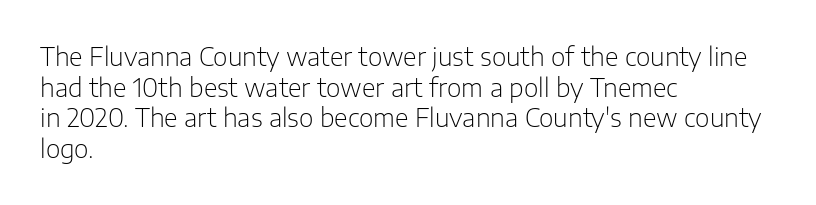
The letters look calm and open, with moderate or lighter stems. Descenders are the only things crossing below the line. Left-aligned paragraph, ragged on the right. Short note: letters normally spaced.
